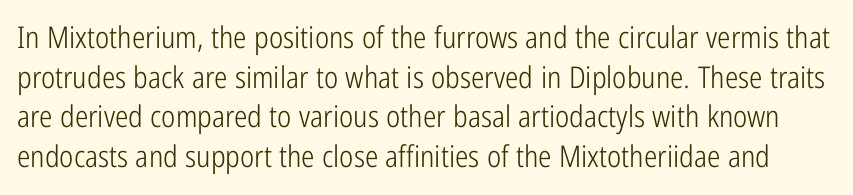
The image shows 30 px light, condensed sans-serif type, upright; set normal line spacing (1.32x), normal letter spacing, not underlined; low stroke contrast and a medium x-height.
